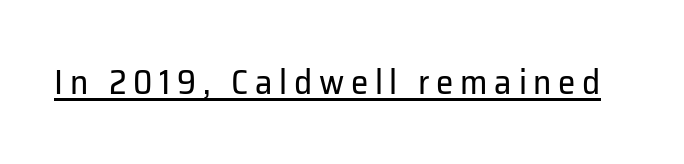
Q: Is the text bold? A: No.
Q: Is the text italic (slanted)? A: No, it is upright.
Q: Is the typeface a serif or a sans-serif typeface? A: Sans-serif.
Q: Is the text underlined? A: Yes.
Q: Width (condensed, normal, or wide)? A: Normal.
Q: Stroke contrast? A: Low.
Q: x-height? A: Medium.
Q: Monospaced? A: No.
